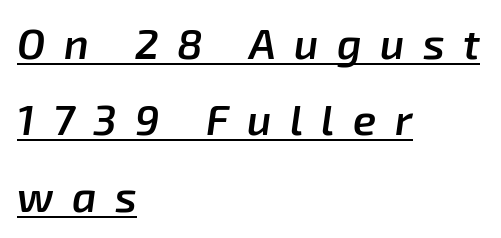
Q: Is the text bold? A: Semi-bold.
Q: Is the text italic (slanted)? A: Yes, it leans right by about 8 degrees.
Q: Is the text underlined? A: Yes.
Q: How is the paragraph aligned? A: Left-aligned.
Q: Is the spacing between letters normal or unusually wide? A: Unusually wide.
Q: Width (condensed, normal, or wide)? A: Normal.
Q: Stroke contrast? A: Low.
Q: x-height? A: Medium.
Q: Monospaced? A: No.
